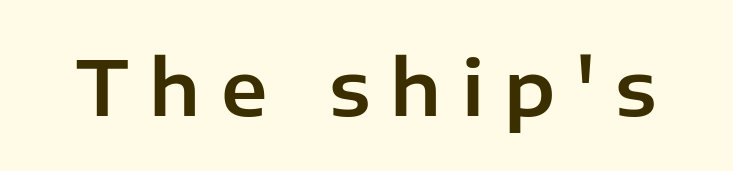
The image shows 75 px sans-serif type, upright; set unusually wide letter spacing (+0.27 em), not underlined; low stroke contrast and a medium x-height.
